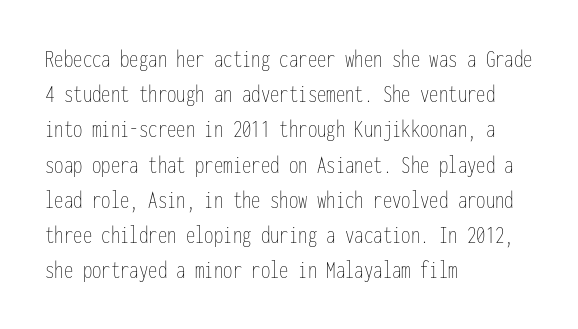
The image shows 25 px text type, upright; set left-aligned, normal line spacing (1.41x), normal letter spacing, not underlined.
